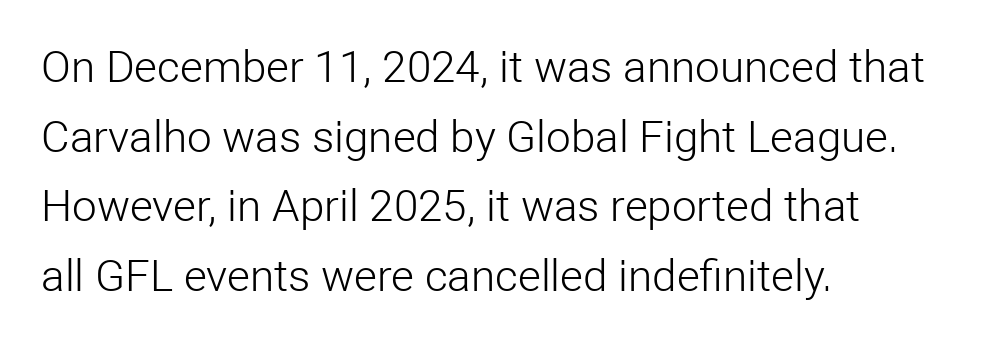
Each letter's strokes conclude bluntly, with no projecting serifs. How would I describe the line gaps? Plain and ordinary. The axis of the letterforms is exactly vertical. The typesetting does not lean heavy: it is not bold. A student would call this left alignment; a typographer would say flush left, rag right.
